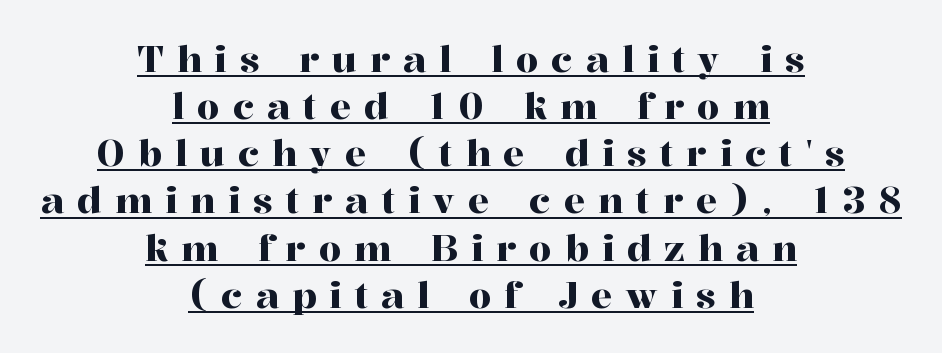
{"serif": "yes", "italic": "no", "width": "normal", "stroke_contrast": "high", "x_height": "medium", "monospaced": "no", "underline": "yes", "align": "center", "line_spacing": "normal", "line_spacing_ratio": 1.31, "letter_spacing": "wide", "letter_spacing_em": 0.36, "glyph_px": 36}
